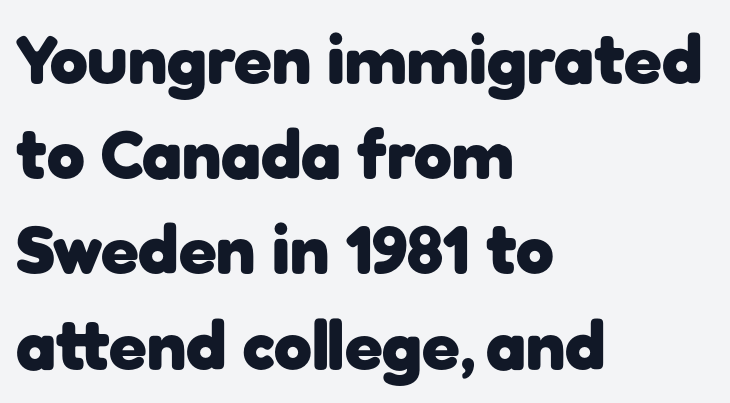
The string is rendered with underlining switched off. Proportional: the letters do not fall into vertical columns. The font's upright variant was chosen for this text. Typographic density is high because the face is bold. The type is set solid horizontally, with unmodified tracking. One glance says typical: line gaps are just what's usual.
